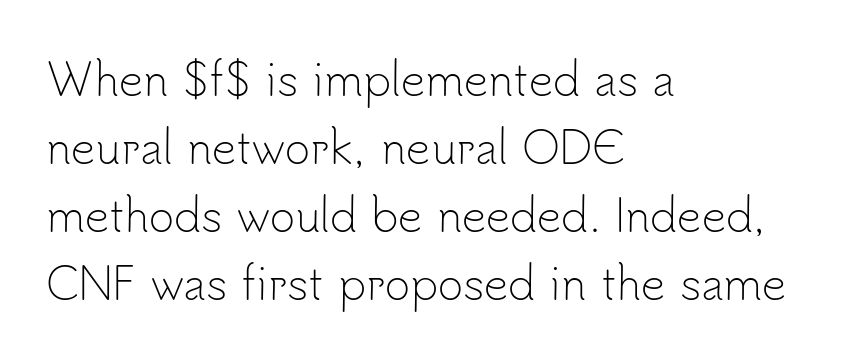
{"serif": "no", "italic": "no", "bold": "no", "weight": "light", "width": "normal", "stroke_contrast": "low", "x_height": "small", "monospaced": "no", "underline": "no", "align": "left", "line_spacing": "normal", "line_spacing_ratio": 1.58, "letter_spacing": "normal", "letter_spacing_em": 0.0, "glyph_px": 43}
